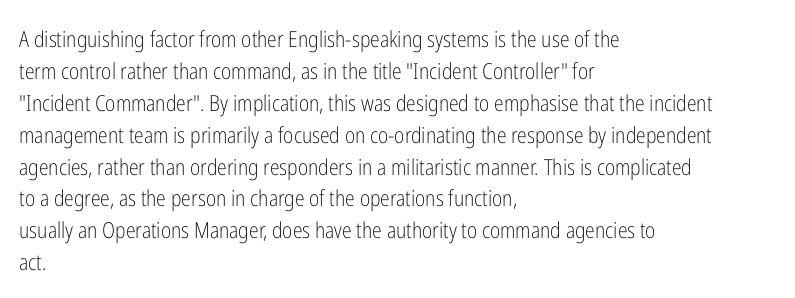
Q: Is the text bold? A: No.
Q: Is the text italic (slanted)? A: No, it is upright.
Q: Is the text underlined? A: No.
Q: How is the paragraph aligned? A: Left-aligned.
Q: Is the spacing between letters normal or unusually wide? A: Normal.
Q: Is the spacing between lines tight, normal or loose? A: Normal.
